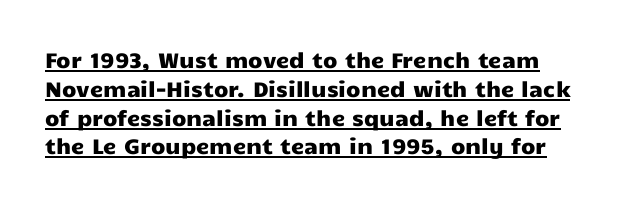
The image shows 21 px text type, upright; set normal line spacing (1.37x), normal letter spacing, underlined.
